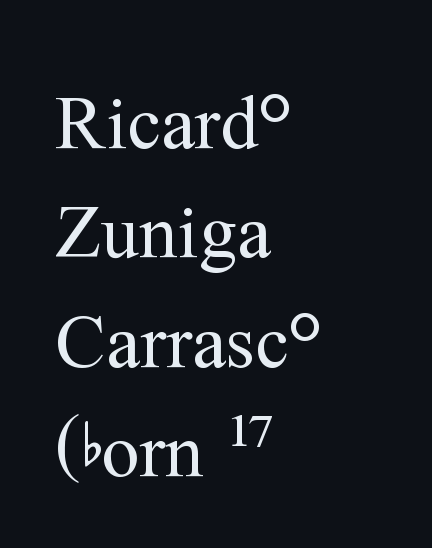
The image shows 76 px regular-weight serif type, upright; set left-aligned, normal line spacing (1.44x), normal letter spacing, not underlined; medium stroke contrast and a medium x-height.
